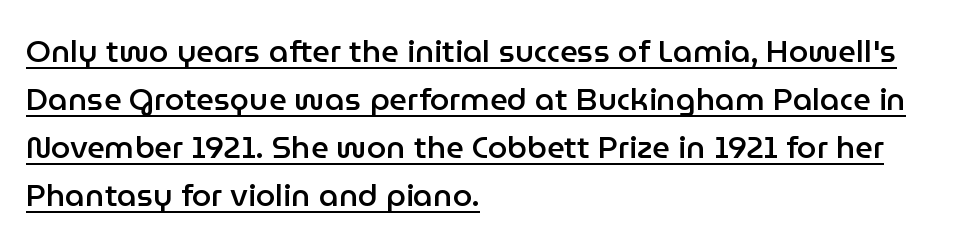
The image shows 31 px semibold sans-serif type, upright; set left-aligned, normal line spacing (1.55x), normal letter spacing, underlined; low stroke contrast and a medium x-height.
